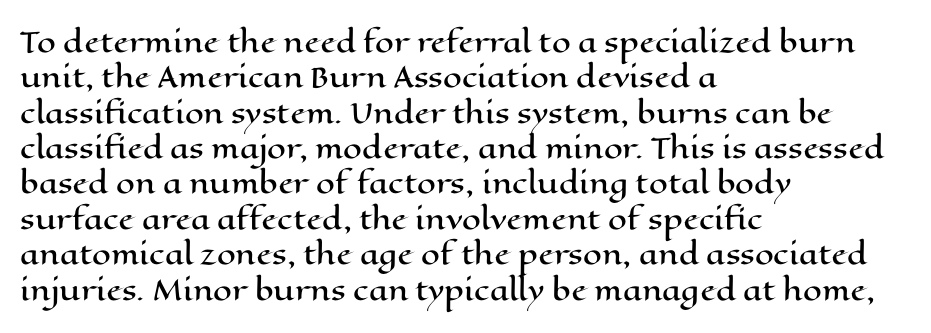
Interline gaps are of average width in this sample. The axis of the letterforms is exactly vertical. Casual observation: everything's shoved over to the left. These lines keep a tight, regular rhythm from letter to letter. Unmarked baselines from the first word to the last.
